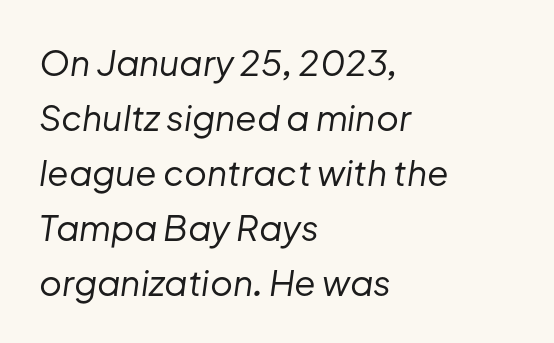
{"italic": "yes", "lean": "right", "slant_degrees": 8, "bold": "no", "weight": "regular", "width": "normal", "stroke_contrast": "low", "x_height": "medium", "monospaced": "no", "underline": "no", "align": "left", "line_spacing": "normal", "line_spacing_ratio": 1.57, "letter_spacing": "normal", "letter_spacing_em": 0.0, "glyph_px": 35}
